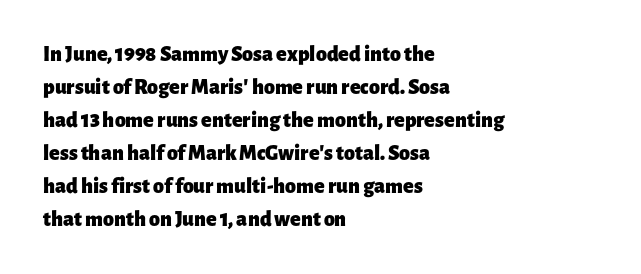
You'd pick this weight for a headline — it's a proper bold. The lettering holds an erect, upright posture throughout. Glance below the letters and you will spot only blank space. Layout note: lines flush left. Characters follow at the spacing the type designer built in. These lines sit exactly where default settings would place them.
